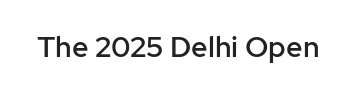
The image shows 29 px semibold sans-serif type, upright; set normal letter spacing, not underlined; low stroke contrast and a medium x-height.
